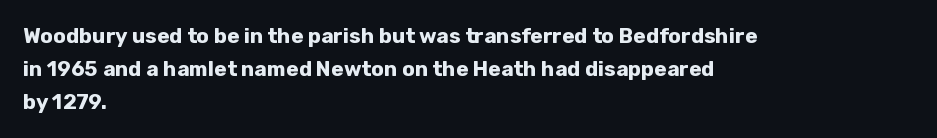
Q: Is the text bold? A: Yes.
Q: Is the text italic (slanted)? A: No, it is upright.
Q: Is the text underlined? A: No.
Q: How is the paragraph aligned? A: Left-aligned.
Q: Is the spacing between letters normal or unusually wide? A: Normal.
Q: Is the spacing between lines tight, normal or loose? A: Normal.
